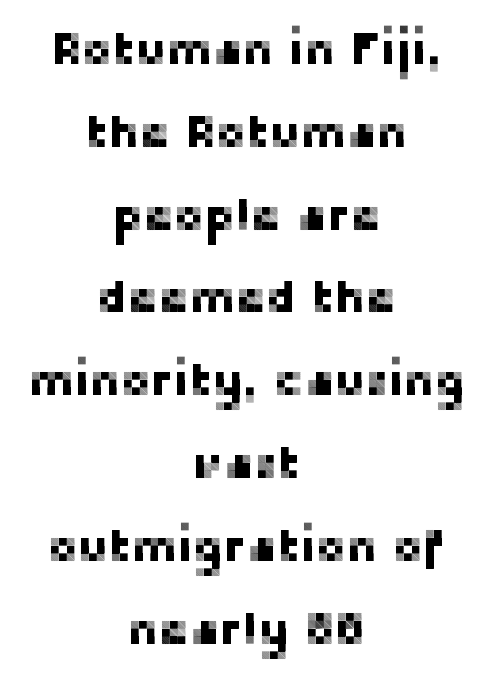
{"serif": "no", "italic": "no", "width": "normal", "stroke_contrast": "low", "x_height": "medium", "monospaced": "no", "underline": "no", "align": "center", "line_spacing_ratio": 1.8, "letter_spacing": "normal", "letter_spacing_em": 0.0, "glyph_px": 46}
